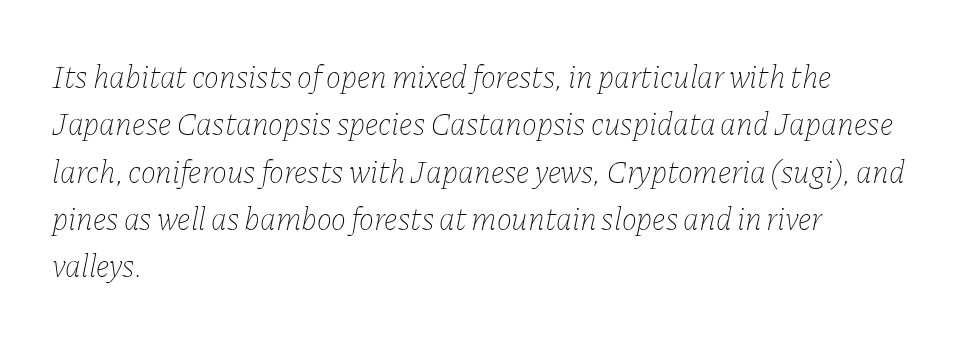
{"italic": "yes", "lean": "right", "slant_degrees": 11, "bold": "no", "weight": "thin", "width": "normal", "stroke_contrast": "low", "x_height": "medium", "monospaced": "no", "underline": "no", "align": "left", "line_spacing": "normal", "line_spacing_ratio": 1.48, "letter_spacing": "normal", "letter_spacing_em": 0.0, "glyph_px": 32}
